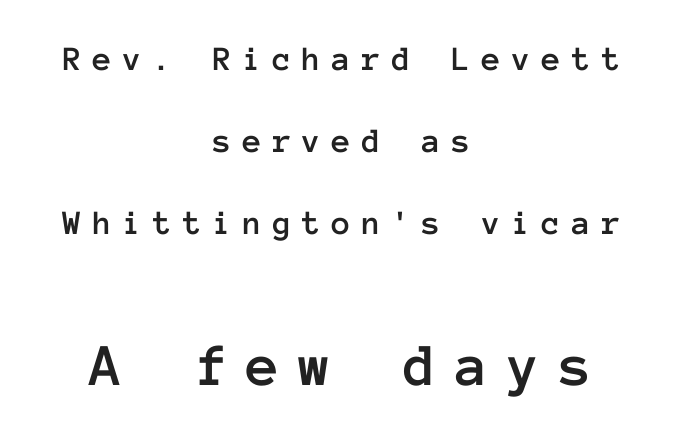
The image shows 61 px text type, upright, monospaced; set centered, loose line spacing (2.34x), unusually wide letter spacing (+0.31 em), not underlined; the second (bottom) block is 1.74x larger; low stroke contrast and a medium x-height.
